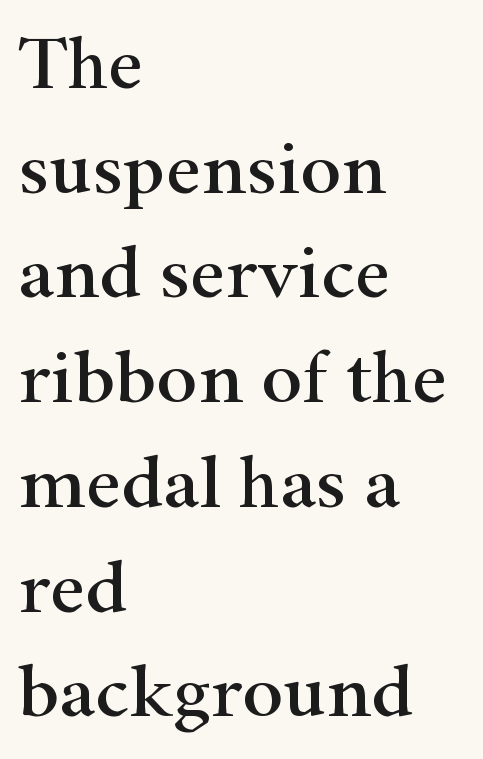
{"serif": "yes", "italic": "no", "width": "wide", "stroke_contrast": "high", "x_height": "small", "monospaced": "no", "underline": "no", "align": "left", "line_spacing": "normal", "line_spacing_ratio": 1.36, "letter_spacing": "normal", "letter_spacing_em": 0.0, "glyph_px": 77}
